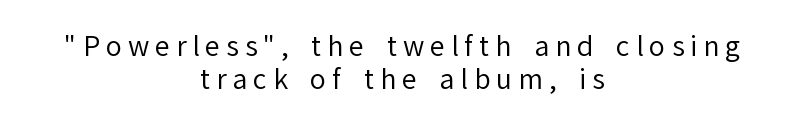
The image shows 27 px text type, upright; set centered, line spacing 1.21x, unusually wide letter spacing (+0.22 em), not underlined.
